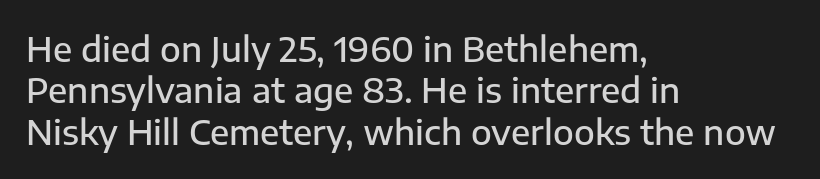
{"serif": "no", "italic": "no", "bold": "semi", "weight": "semibold", "width": "normal", "stroke_contrast": "low", "x_height": "medium", "monospaced": "no", "underline": "no", "align": "left", "line_spacing_ratio": 1.22, "letter_spacing": "normal", "letter_spacing_em": 0.0, "glyph_px": 34}
